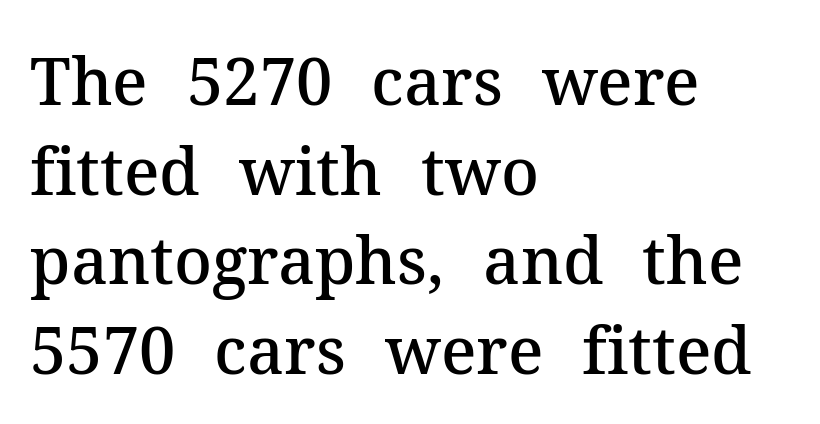
Q: Is the text bold? A: Semi-bold.
Q: Is the text italic (slanted)? A: No, it is upright.
Q: Is the typeface a serif or a sans-serif typeface? A: Serif.
Q: Is the text underlined? A: No.
Q: How is the paragraph aligned? A: Left-aligned.
Q: Is the spacing between letters normal or unusually wide? A: Normal.
Q: Is the spacing between lines tight, normal or loose? A: Normal.
Q: Width (condensed, normal, or wide)? A: Normal.
Q: Stroke contrast? A: Medium.
Q: x-height? A: Medium.
Q: Monospaced? A: No.
